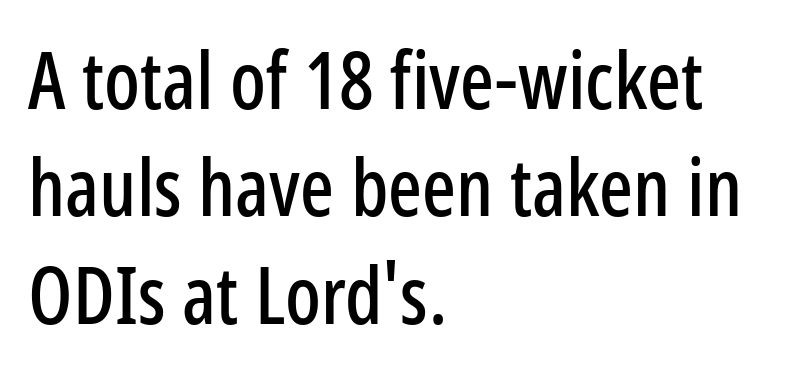
The image shows 79 px condensed sans-serif type, upright; set left-aligned, normal line spacing (1.36x), normal letter spacing, not underlined; low stroke contrast and a medium x-height.
